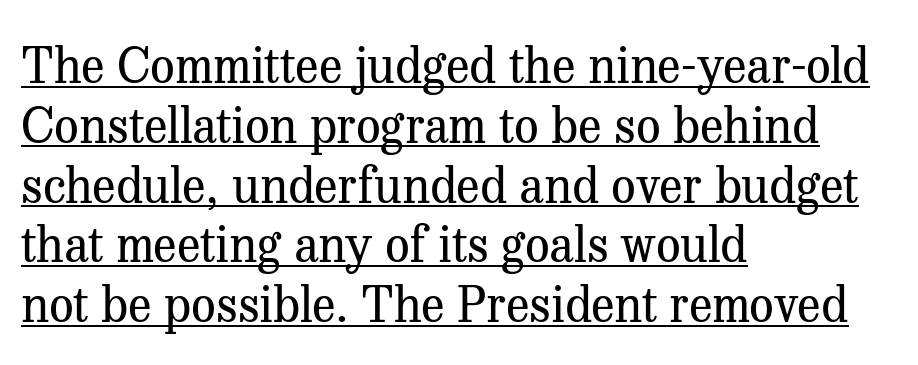
The text was rendered using a seriffed face with decorative stroke endings. Is this a heavy cut? Hardly; it is regular or lighter. This sample has the flowing, uneven cadence of proportional lettering. Every row of glyphs begins at an identical x-position on the left. Every word sits above its own underline.
